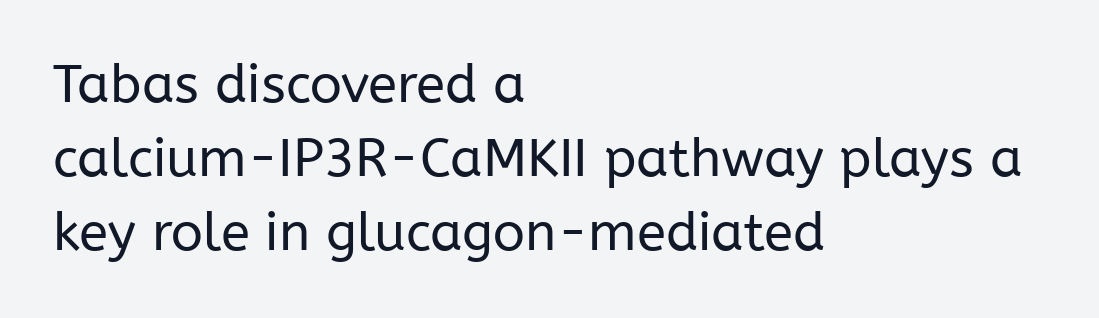
Q: Is the text bold? A: No.
Q: Is the text italic (slanted)? A: No, it is upright.
Q: Is the typeface a serif or a sans-serif typeface? A: Sans-serif.
Q: Is the text underlined? A: No.
Q: How is the paragraph aligned? A: Left-aligned.
Q: Is the spacing between letters normal or unusually wide? A: Normal.
Q: Is the spacing between lines tight, normal or loose? A: Normal.
Q: Width (condensed, normal, or wide)? A: Normal.
Q: Stroke contrast? A: Low.
Q: x-height? A: Medium.
Q: Monospaced? A: No.
